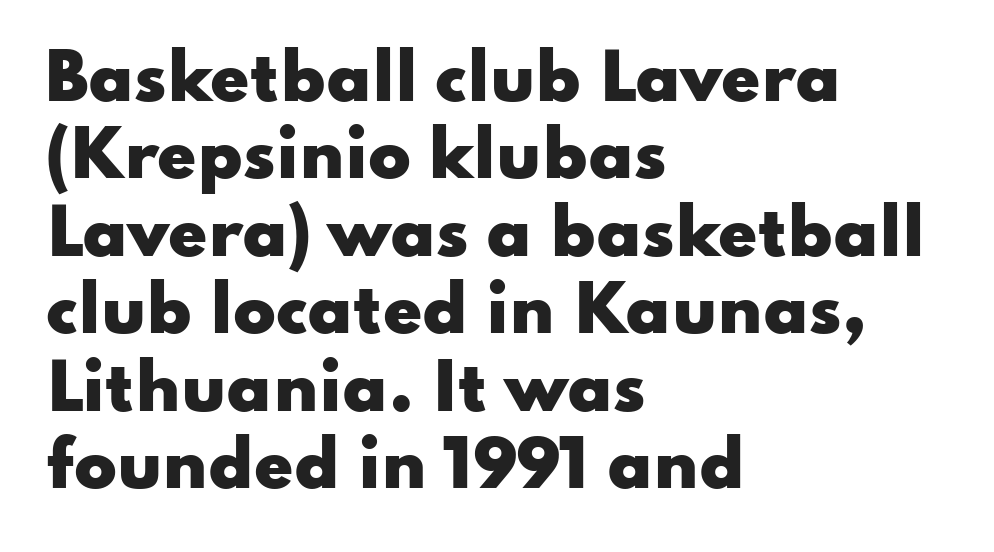
Q: Is the text bold? A: Yes.
Q: Is the text italic (slanted)? A: No, it is upright.
Q: Is the typeface a serif or a sans-serif typeface? A: Sans-serif.
Q: Is the text underlined? A: No.
Q: How is the paragraph aligned? A: Left-aligned.
Q: Is the spacing between letters normal or unusually wide? A: Normal.
Q: Width (condensed, normal, or wide)? A: Wide.
Q: Stroke contrast? A: Low.
Q: x-height? A: Small.
Q: Monospaced? A: No.
